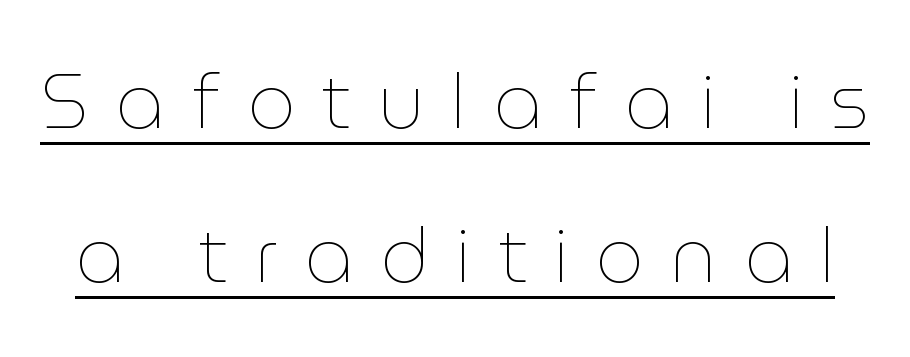
The image shows 76 px thin type, upright; set loose line spacing (2.03x), unusually wide letter spacing (+0.35 em), underlined; low stroke contrast and a medium x-height.
